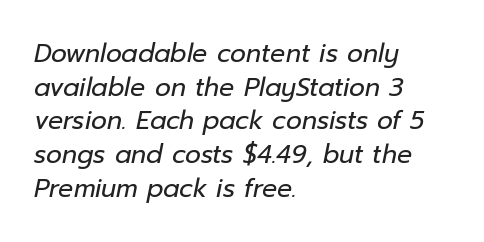
Q: Is the text bold? A: No.
Q: Is the text italic (slanted)? A: Yes, it leans right by about 12 degrees.
Q: Is the text underlined? A: No.
Q: How is the paragraph aligned? A: Left-aligned.
Q: Is the spacing between letters normal or unusually wide? A: Normal.
Q: Is the spacing between lines tight, normal or loose? A: Normal.
